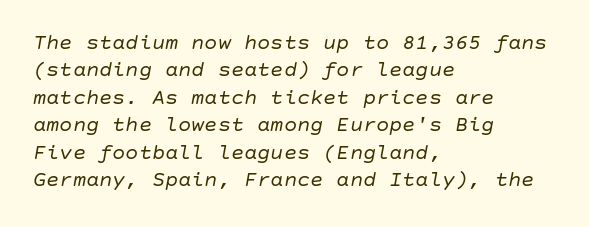
{"italic": "yes", "lean": "right", "slant_degrees": 10, "bold": "no", "underline": "no", "align": "left", "line_spacing": "normal", "line_spacing_ratio": 1.25, "letter_spacing": "normal", "letter_spacing_em": 0.0, "glyph_px": 22}
